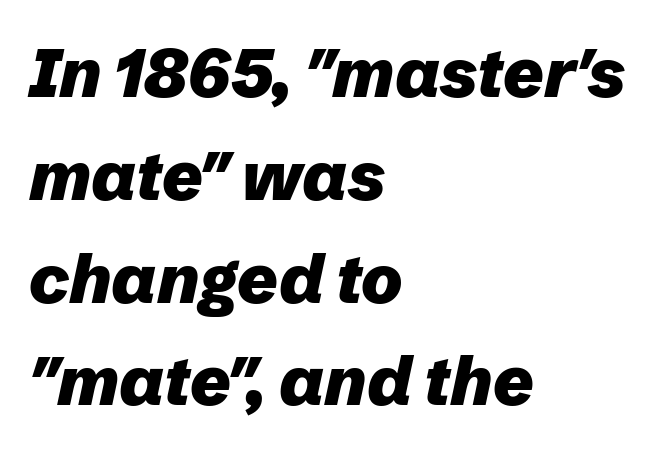
Q: Is the text bold? A: Yes.
Q: Is the text italic (slanted)? A: Yes, it leans right by about 12 degrees.
Q: Is the text underlined? A: No.
Q: How is the paragraph aligned? A: Left-aligned.
Q: Is the spacing between letters normal or unusually wide? A: Normal.
Q: Is the spacing between lines tight, normal or loose? A: Normal.
Q: Width (condensed, normal, or wide)? A: Normal.
Q: Stroke contrast? A: Low.
Q: x-height? A: Medium.
Q: Monospaced? A: No.
